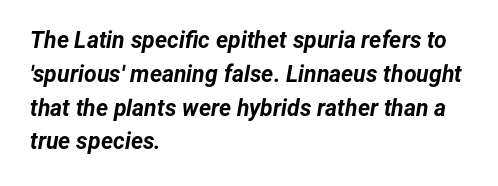
Q: Is the text bold? A: Yes.
Q: Is the text italic (slanted)? A: Yes, it leans right by about 12 degrees.
Q: Is the text underlined? A: No.
Q: How is the paragraph aligned? A: Left-aligned.
Q: Is the spacing between letters normal or unusually wide? A: Normal.
Q: Is the spacing between lines tight, normal or loose? A: Normal.
